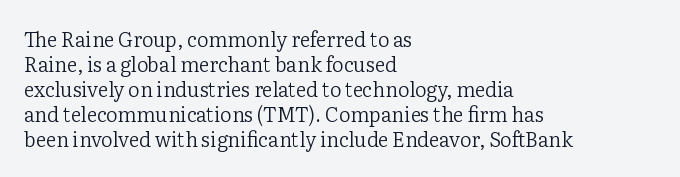
Underline: absent. These glyphs show unthickened strokes, regular width or finer. The leading is moderate, giving the passage an even texture. Upright lettering throughout.
